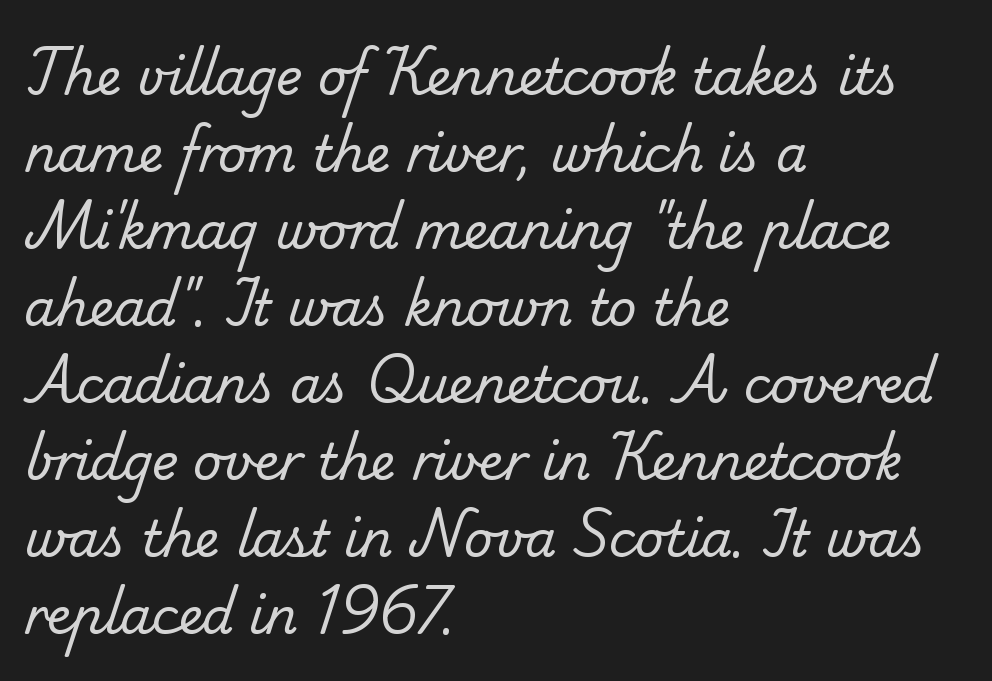
{"serif": "yes", "bold": "no", "weight": "regular", "width": "normal", "stroke_contrast": "low", "x_height": "small", "monospaced": "no", "underline": "no", "align": "left", "line_spacing": "normal", "line_spacing_ratio": 1.54, "letter_spacing": "normal", "letter_spacing_em": 0.0, "glyph_px": 50}
